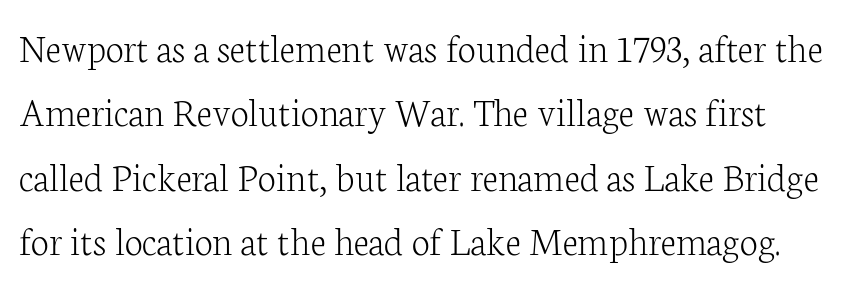
Summary of weight: not heavy and not bold. The gap between lines stays unmarked. Yep, those are serifs on the letters. The space between consecutive lines is moderate. If you drew a line through each stem, it would be perfectly vertical.
